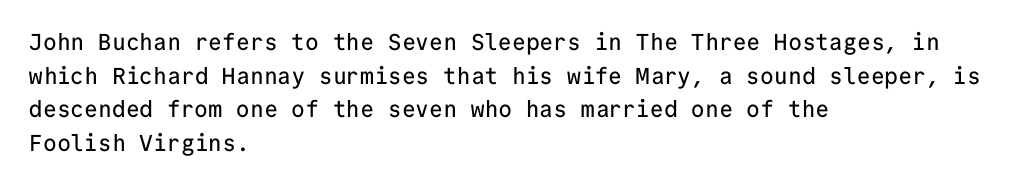
Notice how the passage keeps a crisp vertical edge on the left only. Ascenders rise straight up at ninety degrees. The passage shown is not underscored anywhere. Tracking value appears to be zero — textbook default spacing.
